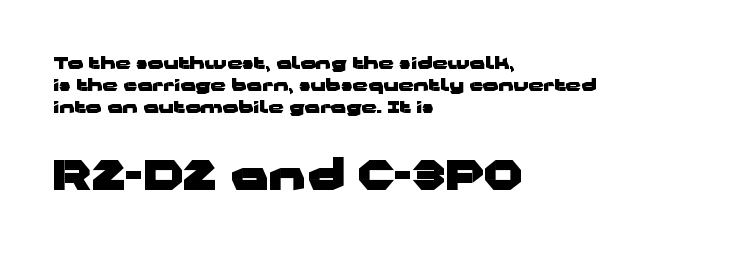
Q: Is the text bold? A: Yes.
Q: Is the text italic (slanted)? A: No, it is upright.
Q: Is the typeface a serif or a sans-serif typeface? A: Sans-serif.
Q: Is the text underlined? A: No.
Q: How is the paragraph aligned? A: Left-aligned.
Q: Is the spacing between letters normal or unusually wide? A: Normal.
Q: Is the spacing between lines tight, normal or loose? A: Normal.
Q: Which block of text is set in a larger size, the first (top) or the second (bottom)? A: The second (bottom) one.
Q: Width (condensed, normal, or wide)? A: Wide.
Q: Stroke contrast? A: Low.
Q: x-height? A: Medium.
Q: Monospaced? A: No.
